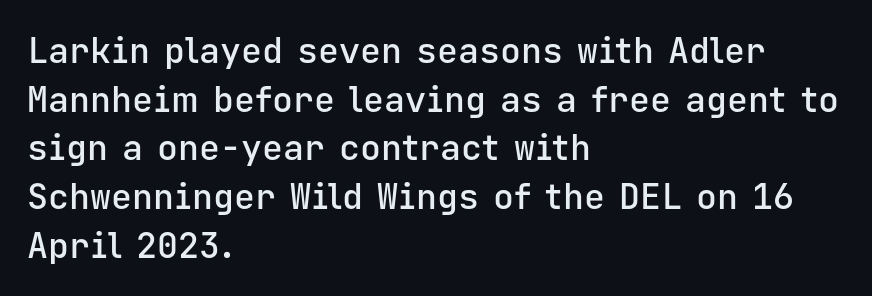
The setting favours the left margin, as ordinary paragraphs usually do. Here the designer chose a console-style face with uniform glyph widths. Characters follow at the spacing the type designer built in. Reading down the column, the eye jumps a familiar distance to each next line.
